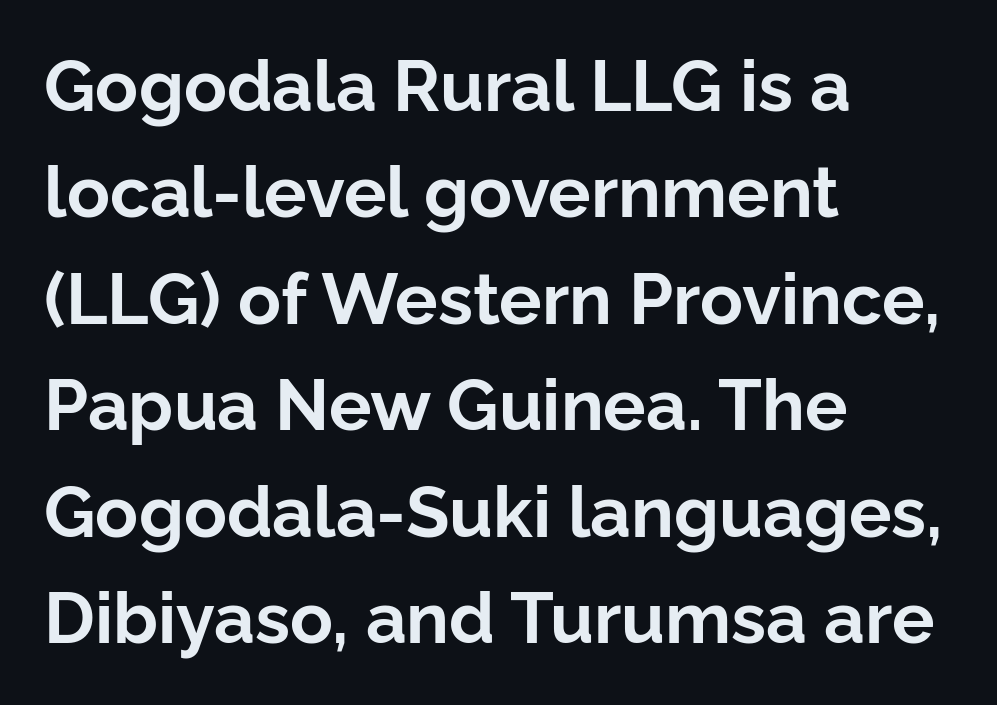
{"serif": "no", "italic": "no", "bold": "yes", "weight": "bold", "width": "normal", "stroke_contrast": "low", "x_height": "medium", "monospaced": "no", "underline": "no", "align": "left", "line_spacing": "normal", "line_spacing_ratio": 1.5, "letter_spacing": "normal", "letter_spacing_em": 0.0, "glyph_px": 71}
